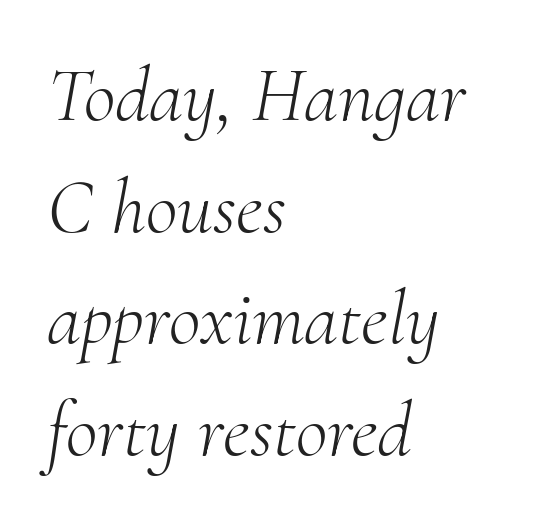
The image shows 78 px light serif type, italic (leaning right); set left-aligned, normal line spacing (1.43x), normal letter spacing, not underlined; medium stroke contrast and a small x-height.
